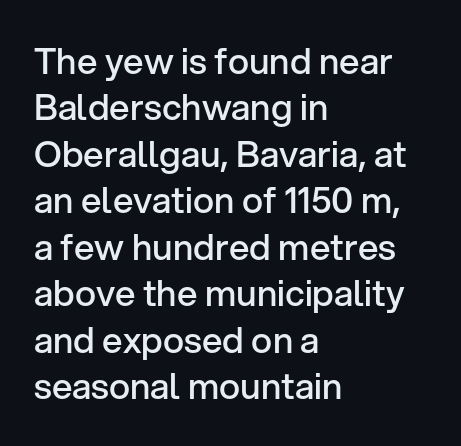
Q: Is the text bold? A: Semi-bold.
Q: Is the text italic (slanted)? A: No, it is upright.
Q: Is the typeface a serif or a sans-serif typeface? A: Sans-serif.
Q: Is the text underlined? A: No.
Q: How is the paragraph aligned? A: Left-aligned.
Q: Is the spacing between letters normal or unusually wide? A: Normal.
Q: Is the spacing between lines tight, normal or loose? A: Normal.
Q: Width (condensed, normal, or wide)? A: Normal.
Q: Stroke contrast? A: Low.
Q: x-height? A: Medium.
Q: Monospaced? A: No.
